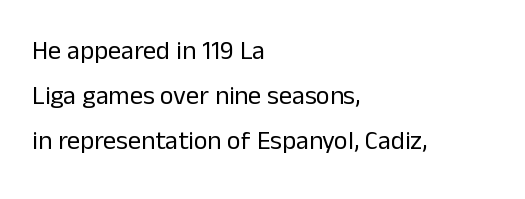
Just letters on the line, the space beneath them empty. Do the letters lean? They stand straight. Ink coverage per letter is moderate at most. Typeset ragged right — the left edge is the straight one.
